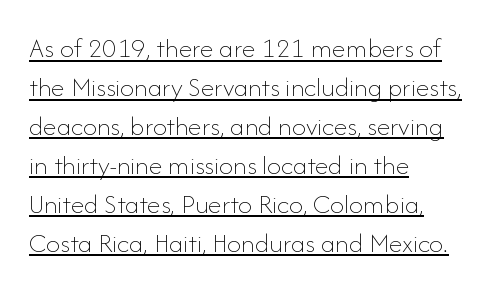
Q: Is the text bold? A: No.
Q: Is the text italic (slanted)? A: No, it is upright.
Q: Is the text underlined? A: Yes.
Q: How is the paragraph aligned? A: Left-aligned.
Q: Is the spacing between letters normal or unusually wide? A: Normal.
Q: Is the spacing between lines tight, normal or loose? A: Normal.
Q: Width (condensed, normal, or wide)? A: Normal.
Q: Stroke contrast? A: Low.
Q: x-height? A: Small.
Q: Monospaced? A: No.
